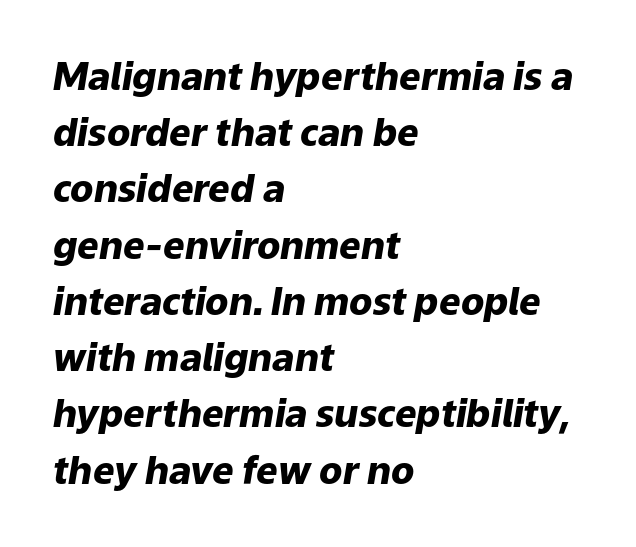
{"italic": "yes", "lean": "right", "slant_degrees": 9, "bold": "yes", "weight": "heavy", "width": "normal", "stroke_contrast": "low", "x_height": "medium", "monospaced": "no", "underline": "no", "align": "left", "line_spacing": "normal", "line_spacing_ratio": 1.48, "letter_spacing": "normal", "letter_spacing_em": 0.0, "glyph_px": 38}
